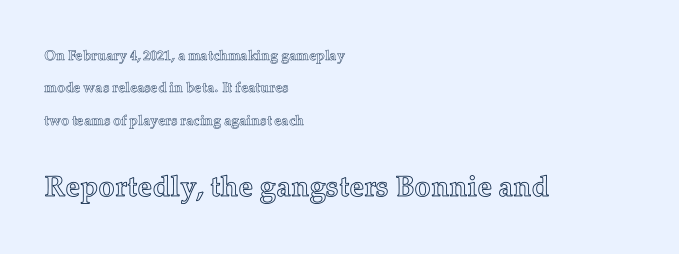
Widely set lines give the paragraph a tall, airy silhouette. Does the bottom block carry the larger type? Yes, it does. If you drew a line through each stem, it would be perfectly vertical. Has an underline been added? It has not. One-word summary of the alignment: left.
